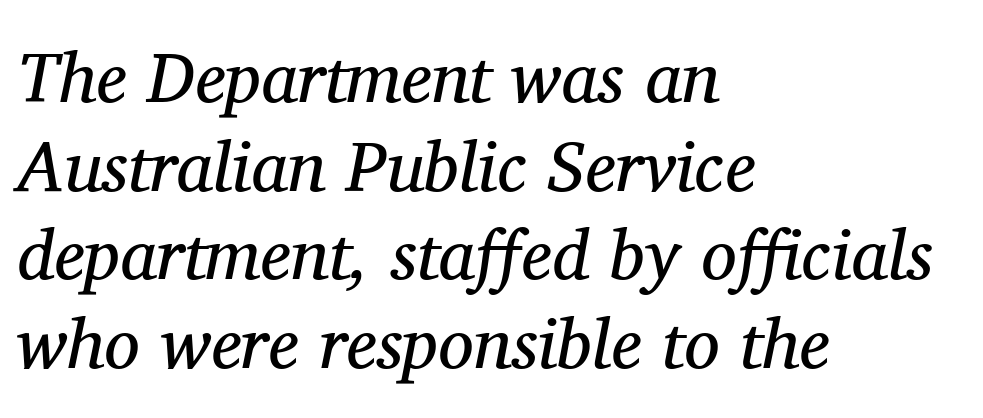
Q: Is the text bold? A: No.
Q: Is the text italic (slanted)? A: Yes, it leans right by about 11 degrees.
Q: Is the typeface a serif or a sans-serif typeface? A: Serif.
Q: Is the text underlined? A: No.
Q: How is the paragraph aligned? A: Left-aligned.
Q: Is the spacing between letters normal or unusually wide? A: Normal.
Q: Is the spacing between lines tight, normal or loose? A: Normal.
Q: Width (condensed, normal, or wide)? A: Normal.
Q: Stroke contrast? A: Medium.
Q: x-height? A: Medium.
Q: Monospaced? A: No.
